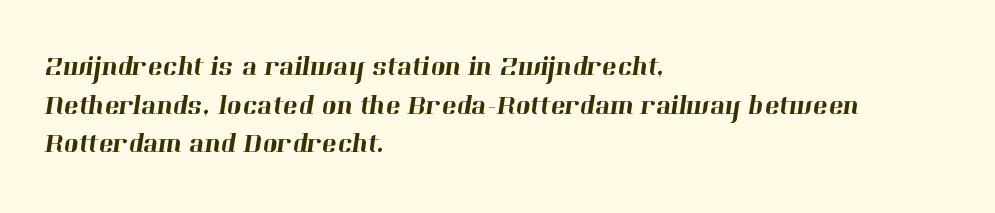
Compared with typical body copy, the letter spacing here is the same. Where is the straight margin? On the left. Classification — serif. The baseline area is clear. The passage shown stacks its lines at a standard gap. Note the varied advance widths — an 'i' is clearly narrower than an 'm'.
